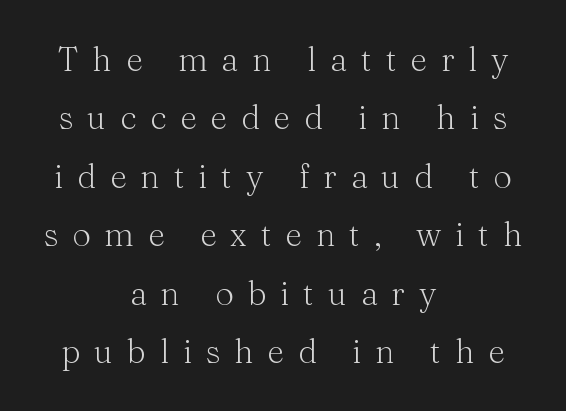
Spacing between characters has been opened up far beyond the box default. Centered paragraph, ragged on both sides. Nobody drew a line under any word here. This sample uses a serif face. Do the characters align in a grid? No, the font is proportional. Is the stroke heavy? The answer is a plain regular-or-lighter.
